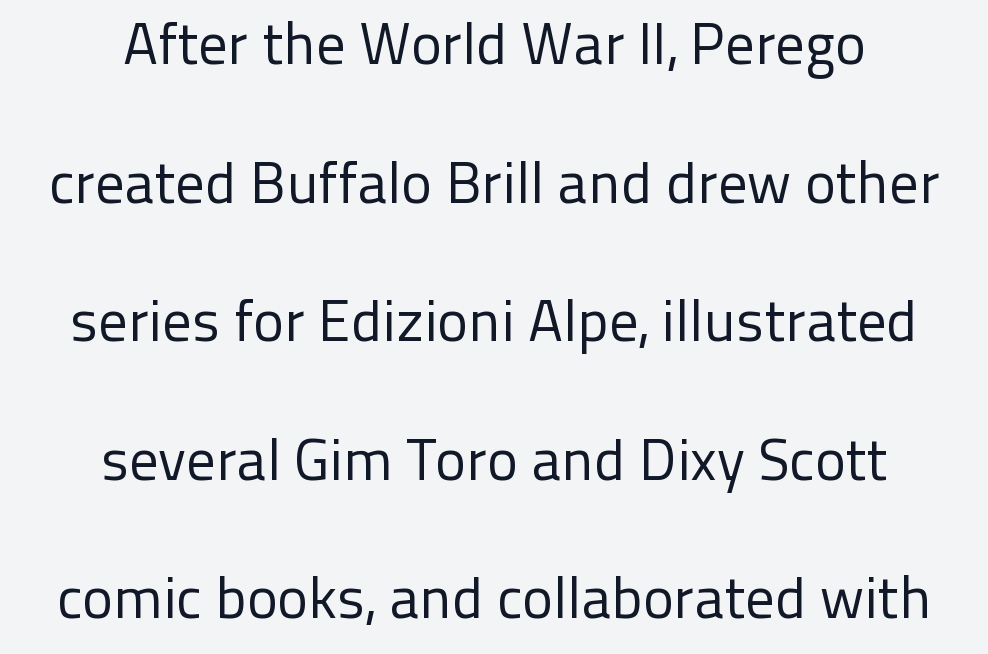
Q: Is the text bold? A: No.
Q: Is the text italic (slanted)? A: No, it is upright.
Q: Is the typeface a serif or a sans-serif typeface? A: Sans-serif.
Q: Is the text underlined? A: No.
Q: How is the paragraph aligned? A: Centered.
Q: Is the spacing between letters normal or unusually wide? A: Normal.
Q: Is the spacing between lines tight, normal or loose? A: Loose.
Q: Width (condensed, normal, or wide)? A: Normal.
Q: Stroke contrast? A: Low.
Q: x-height? A: Medium.
Q: Monospaced? A: No.
